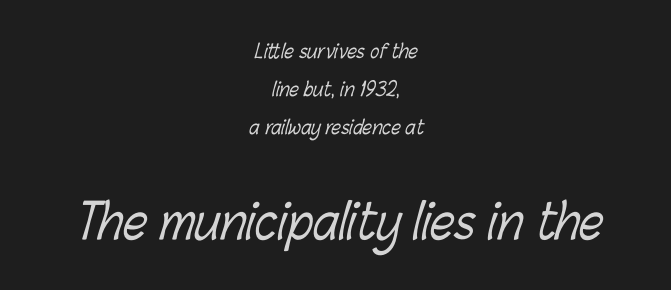
The image shows 48 px light, condensed type; set centered, loose line spacing (1.99x), normal letter spacing, not underlined; the second (bottom) block is 2.53x larger; low stroke contrast and a medium x-height.
